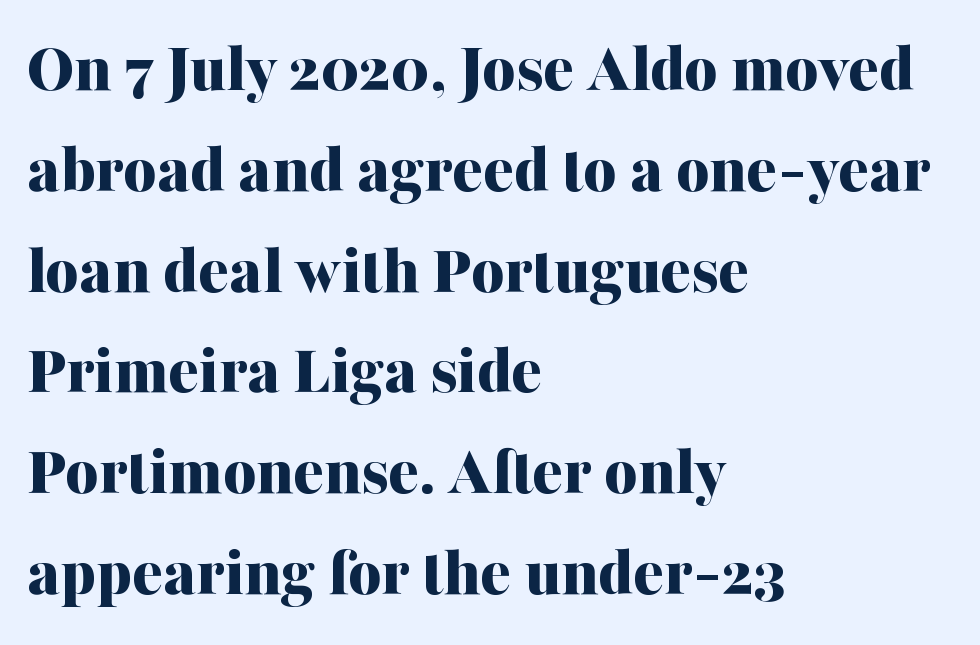
{"serif": "yes", "italic": "no", "bold": "yes", "weight": "bold", "width": "normal", "stroke_contrast": "medium", "x_height": "medium", "monospaced": "no", "underline": "no", "align": "left", "line_spacing": "normal", "line_spacing_ratio": 1.42, "letter_spacing": "normal", "letter_spacing_em": 0.0, "glyph_px": 71}
